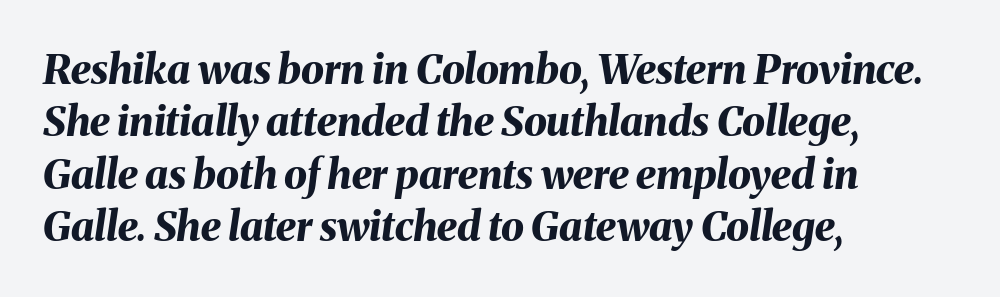
Q: Is the text bold? A: Yes.
Q: Is the text italic (slanted)? A: Yes, it leans right by about 8 degrees.
Q: Is the text underlined? A: No.
Q: How is the paragraph aligned? A: Left-aligned.
Q: Is the spacing between letters normal or unusually wide? A: Normal.
Q: Is the spacing between lines tight, normal or loose? A: Normal.
Q: Width (condensed, normal, or wide)? A: Normal.
Q: Stroke contrast? A: Medium.
Q: x-height? A: Medium.
Q: Monospaced? A: No.
